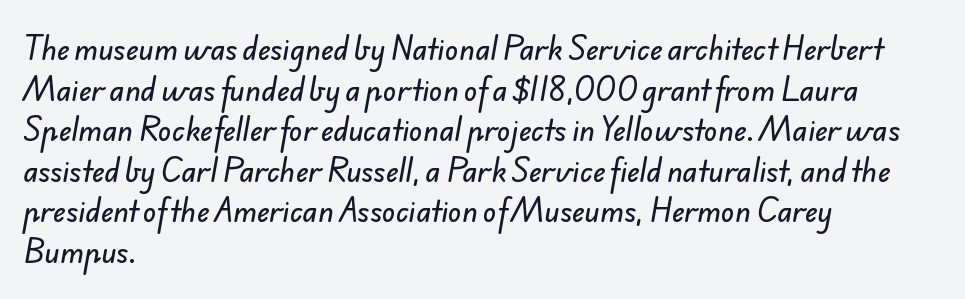
Descenders hang freely into open space. The vertical gap from one line to the next is medium. This rendering leaves character spacing at its baseline value. The glyphs in this specimen are sans serif.
